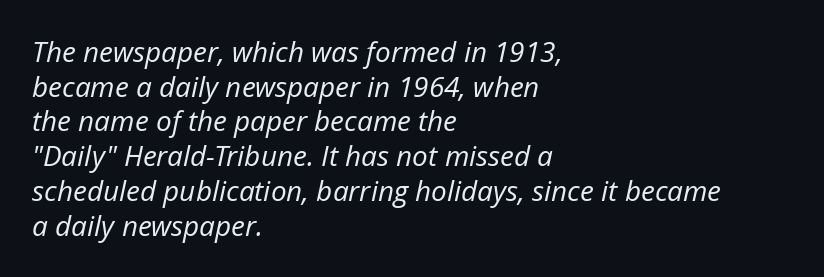
Tracking value appears to be zero — textbook default spacing. The string is rendered with underlining switched off. The setting favours the left margin, as ordinary paragraphs usually do. Each stroke keeps to a modest, everyday thickness or less. Character widths vary here, with narrow letters taking less room than wide ones. The lettering tilts uniformly, giving the passage an italic look.
